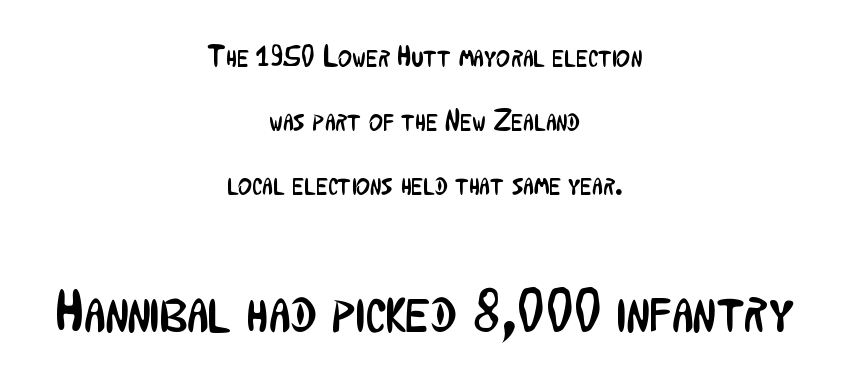
Q: Is the text bold? A: No.
Q: Is the text italic (slanted)? A: No, it is upright.
Q: Is the typeface a serif or a sans-serif typeface? A: Sans-serif.
Q: Is the text underlined? A: No.
Q: How is the paragraph aligned? A: Centered.
Q: Is the spacing between letters normal or unusually wide? A: Normal.
Q: Is the spacing between lines tight, normal or loose? A: Loose.
Q: Which block of text is set in a larger size, the first (top) or the second (bottom)? A: The second (bottom) one.
Q: Width (condensed, normal, or wide)? A: Condensed.
Q: Stroke contrast? A: Low.
Q: x-height? A: Medium.
Q: Monospaced? A: No.
